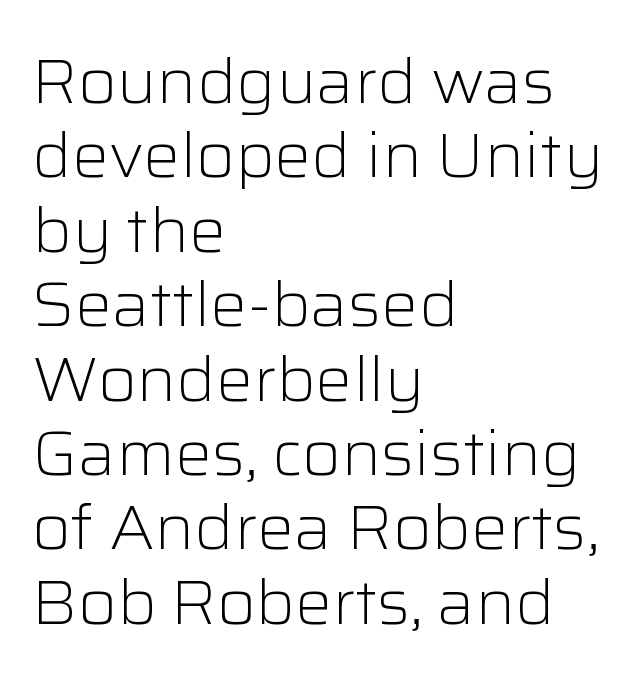
{"serif": "no", "italic": "no", "bold": "no", "weight": "light", "width": "normal", "stroke_contrast": "low", "x_height": "medium", "monospaced": "no", "underline": "no", "align": "left", "line_spacing_ratio": 1.2, "letter_spacing": "normal", "letter_spacing_em": 0.0, "glyph_px": 62}
